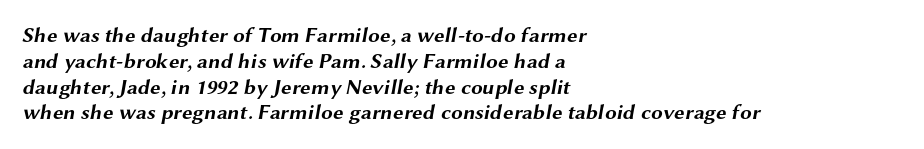
The image shows 21 px bold type; set left-aligned, line spacing 1.23x, normal letter spacing, not underlined.
